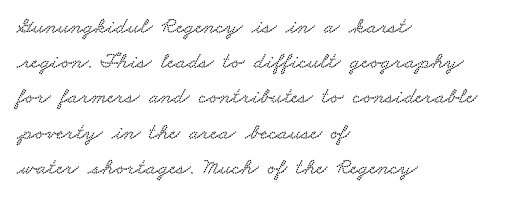
The rendering keeps characters at their native spacing. The zone under the glyphs is completely vacant. Teacher's note: observe the even left margin — that is flush-left alignment. Baseline-to-baseline distance is the conventional proportion of letter height.
